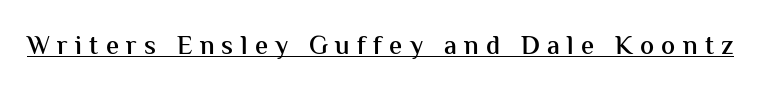
{"italic": "no", "bold": "semi", "underline": "yes", "letter_spacing": "wide", "letter_spacing_em": 0.28, "glyph_px": 26}
